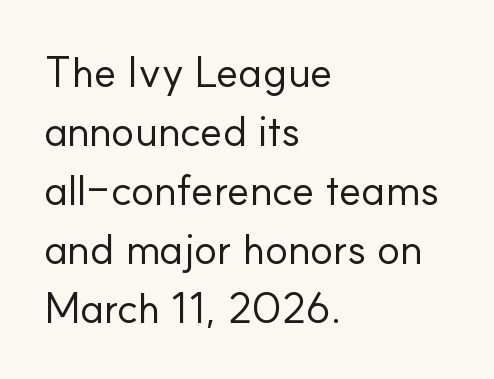
Q: Is the text bold? A: No.
Q: Is the text italic (slanted)? A: No, it is upright.
Q: Is the typeface a serif or a sans-serif typeface? A: Sans-serif.
Q: Is the text underlined? A: No.
Q: How is the paragraph aligned? A: Left-aligned.
Q: Is the spacing between letters normal or unusually wide? A: Normal.
Q: Is the spacing between lines tight, normal or loose? A: Normal.
Q: Width (condensed, normal, or wide)? A: Normal.
Q: Stroke contrast? A: Low.
Q: x-height? A: Small.
Q: Monospaced? A: No.
